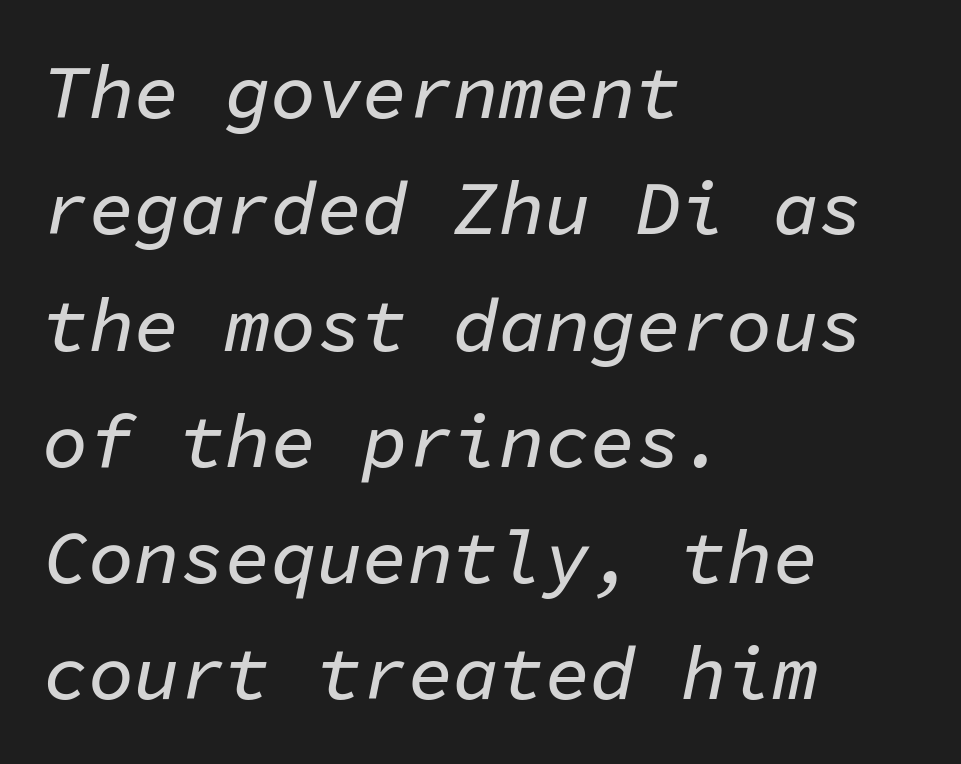
Q: Is the text italic (slanted)? A: Yes, it leans right by about 11 degrees.
Q: Is the text underlined? A: No.
Q: How is the paragraph aligned? A: Left-aligned.
Q: Is the spacing between letters normal or unusually wide? A: Normal.
Q: Is the spacing between lines tight, normal or loose? A: Normal.
Q: Width (condensed, normal, or wide)? A: Normal.
Q: Stroke contrast? A: Low.
Q: x-height? A: Medium.
Q: Monospaced? A: Yes.
